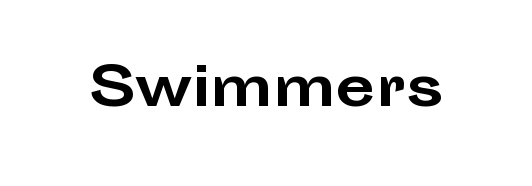
Q: Is the text bold? A: Yes.
Q: Is the text italic (slanted)? A: No, it is upright.
Q: Is the typeface a serif or a sans-serif typeface? A: Sans-serif.
Q: Is the text underlined? A: No.
Q: Is the spacing between letters normal or unusually wide? A: Normal.
Q: Width (condensed, normal, or wide)? A: Wide.
Q: Stroke contrast? A: Low.
Q: x-height? A: Medium.
Q: Monospaced? A: No.
